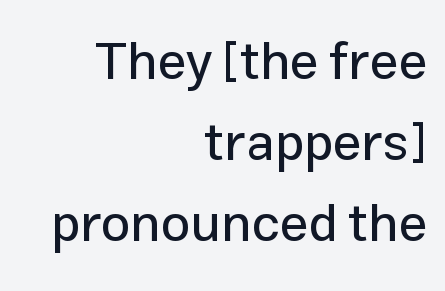
Q: Is the text italic (slanted)? A: No, it is upright.
Q: Is the typeface a serif or a sans-serif typeface? A: Sans-serif.
Q: Is the text underlined? A: No.
Q: How is the paragraph aligned? A: Right-aligned.
Q: Is the spacing between letters normal or unusually wide? A: Normal.
Q: Is the spacing between lines tight, normal or loose? A: Normal.
Q: Width (condensed, normal, or wide)? A: Normal.
Q: Stroke contrast? A: Low.
Q: x-height? A: Medium.
Q: Monospaced? A: No.
